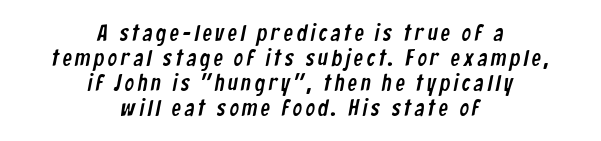
You could barely slide anything between these rows. Layout note: lines centered. The gap between lines stays unmarked.
